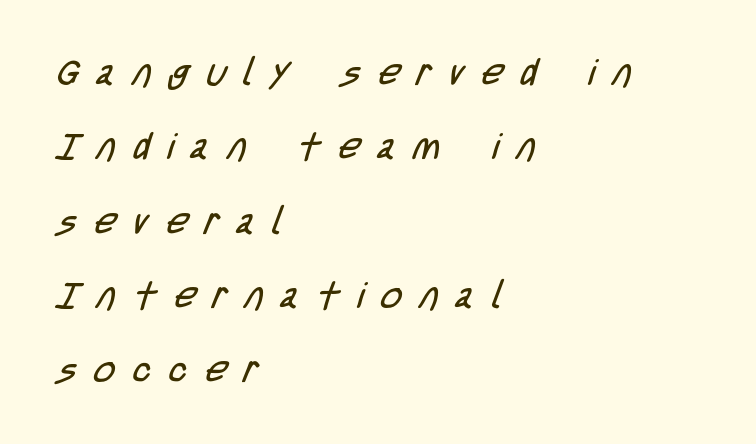
Q: Is the text bold? A: No.
Q: Is the typeface a serif or a sans-serif typeface? A: Sans-serif.
Q: Is the text underlined? A: No.
Q: How is the paragraph aligned? A: Left-aligned.
Q: Is the spacing between letters normal or unusually wide? A: Unusually wide.
Q: Is the spacing between lines tight, normal or loose? A: Loose.
Q: Width (condensed, normal, or wide)? A: Condensed.
Q: Stroke contrast? A: Low.
Q: x-height? A: Large.
Q: Monospaced? A: No.
